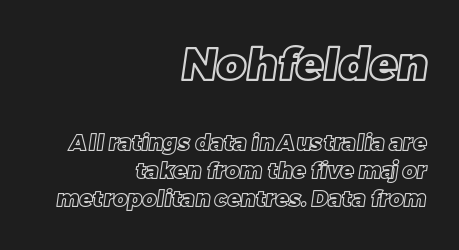
{"width": "normal", "x_height": "large", "monospaced": "no", "underline": "no", "align": "right", "line_spacing": "normal", "line_spacing_ratio": 1.27, "letter_spacing": "normal", "letter_spacing_em": 0.0, "larger_block": "first", "size_ratio": 2.05, "glyph_px": 45}
